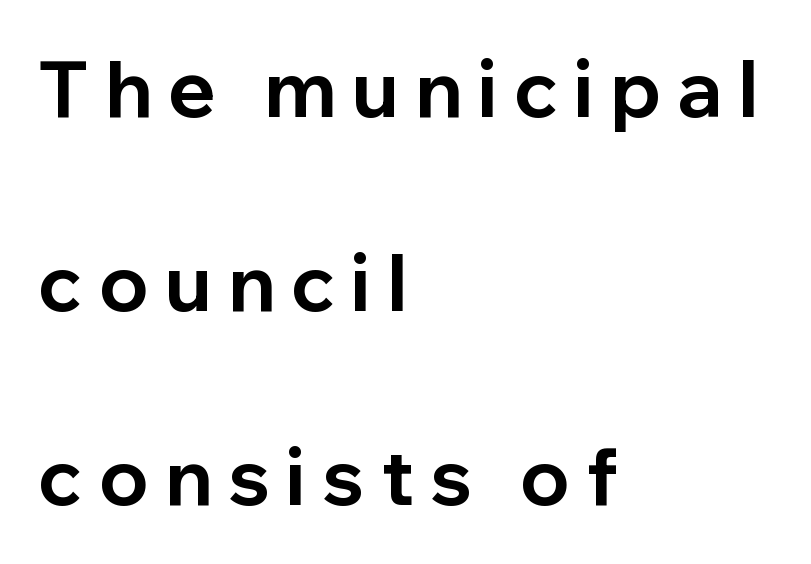
Underlining? Definitely not there. The rendering uses natural spacing where letterforms have individual widths. Words appear elongated and porous because spacing is wide. Heft: maximum for text — a bold.
